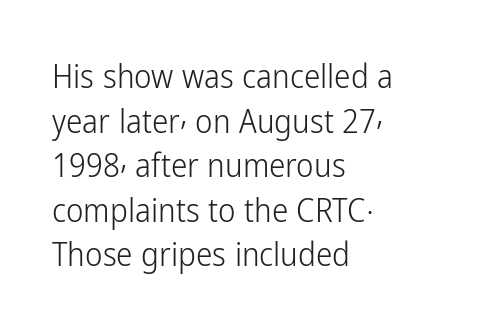
The image shows 33 px light, condensed sans-serif type, upright; set left-aligned, normal line spacing (1.35x), normal letter spacing, not underlined; low stroke contrast and a medium x-height.
